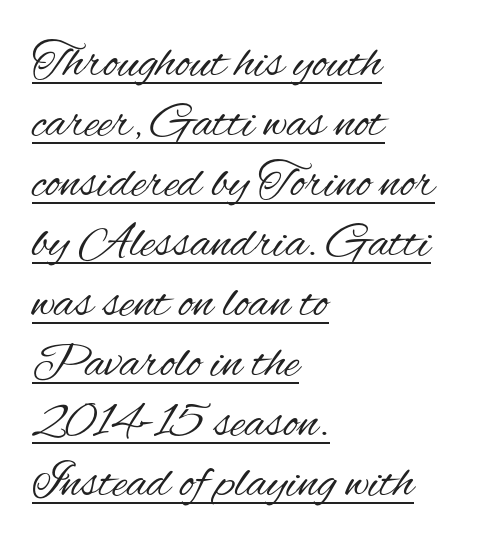
Q: Is the text bold? A: No.
Q: Is the text italic (slanted)? A: Yes.
Q: Is the typeface a serif or a sans-serif typeface? A: Sans-serif.
Q: Is the text underlined? A: Yes.
Q: How is the paragraph aligned? A: Left-aligned.
Q: Is the spacing between letters normal or unusually wide? A: Normal.
Q: Width (condensed, normal, or wide)? A: Condensed.
Q: Stroke contrast? A: Medium.
Q: x-height? A: Small.
Q: Monospaced? A: No.
